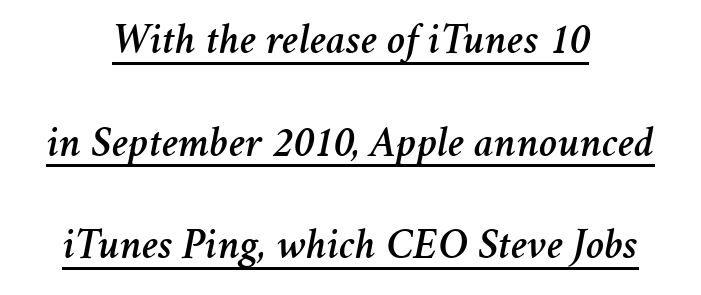
Q: Is the text italic (slanted)? A: Yes, it leans right by about 11 degrees.
Q: Is the text underlined? A: Yes.
Q: How is the paragraph aligned? A: Centered.
Q: Is the spacing between letters normal or unusually wide? A: Normal.
Q: Is the spacing between lines tight, normal or loose? A: Loose.
Q: Width (condensed, normal, or wide)? A: Normal.
Q: Stroke contrast? A: Medium.
Q: x-height? A: Medium.
Q: Monospaced? A: No.
